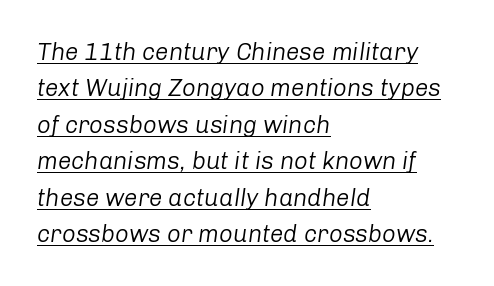
{"italic": "yes", "lean": "right", "slant_degrees": 8, "bold": "no", "underline": "yes", "align": "left", "line_spacing": "normal", "line_spacing_ratio": 1.52, "letter_spacing": "normal", "letter_spacing_em": 0.0, "glyph_px": 24}
